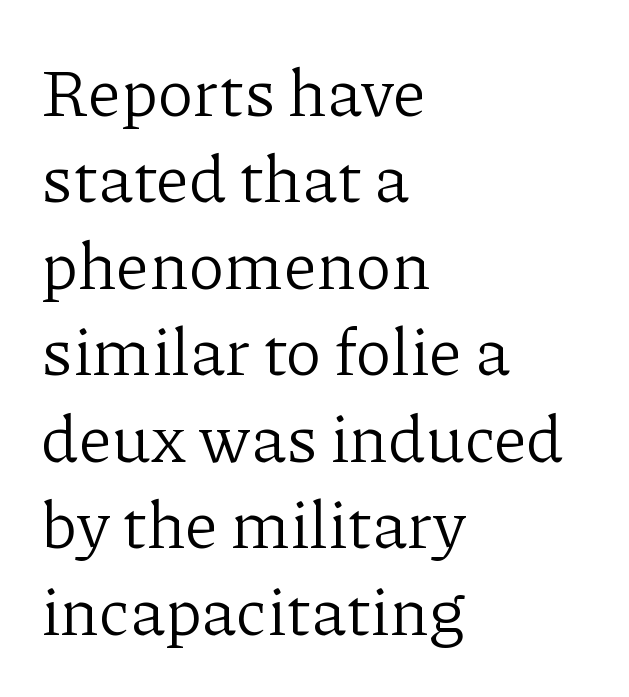
{"serif": "yes", "italic": "no", "bold": "no", "weight": "light", "width": "normal", "stroke_contrast": "low", "x_height": "medium", "monospaced": "no", "underline": "no", "align": "left", "line_spacing": "normal", "line_spacing_ratio": 1.29, "letter_spacing": "normal", "letter_spacing_em": 0.0, "glyph_px": 67}
